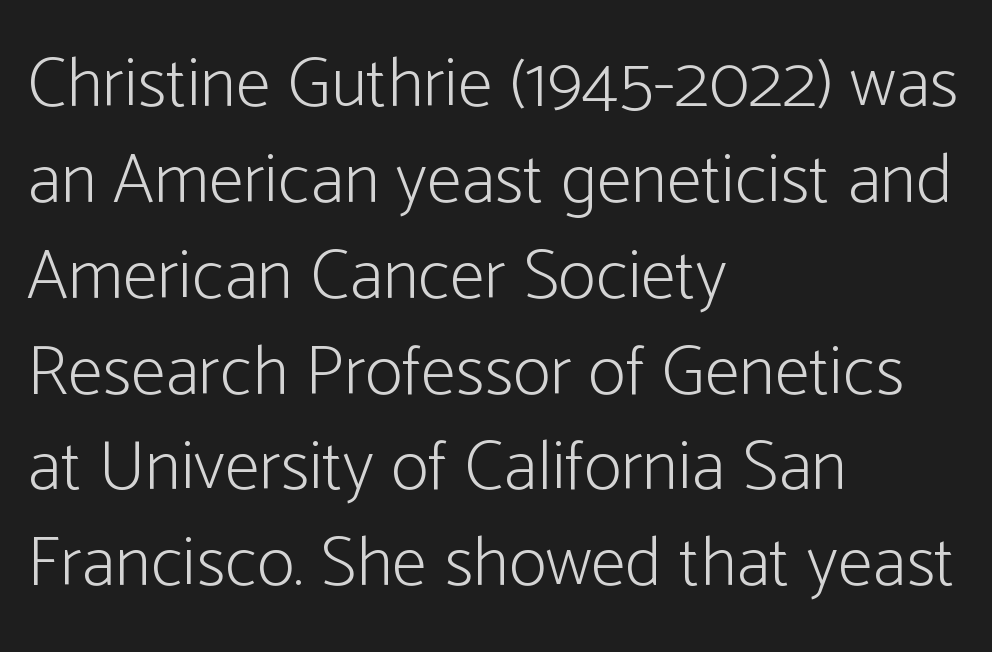
Q: Is the text bold? A: No.
Q: Is the text italic (slanted)? A: No, it is upright.
Q: Is the typeface a serif or a sans-serif typeface? A: Sans-serif.
Q: Is the text underlined? A: No.
Q: How is the paragraph aligned? A: Left-aligned.
Q: Is the spacing between letters normal or unusually wide? A: Normal.
Q: Is the spacing between lines tight, normal or loose? A: Normal.
Q: Width (condensed, normal, or wide)? A: Condensed.
Q: Stroke contrast? A: Low.
Q: x-height? A: Medium.
Q: Monospaced? A: No.
